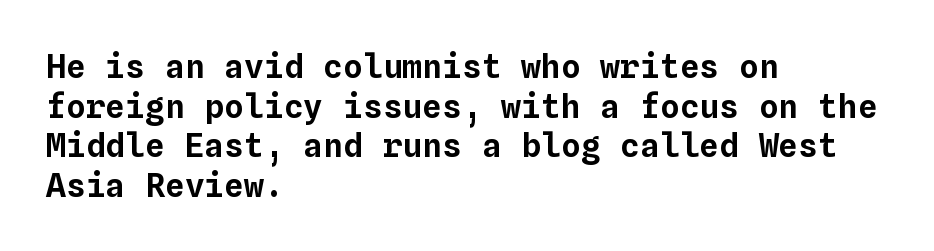
The image shows 33 px text type, upright, monospaced; set left-aligned, line spacing 1.2x, normal letter spacing, not underlined; low stroke contrast and a medium x-height.
